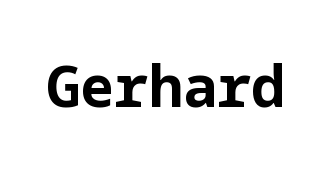
Q: Is the text bold? A: Yes.
Q: Is the text italic (slanted)? A: No, it is upright.
Q: Is the typeface a serif or a sans-serif typeface? A: Sans-serif.
Q: Is the text underlined? A: No.
Q: Is the spacing between letters normal or unusually wide? A: Normal.
Q: Width (condensed, normal, or wide)? A: Normal.
Q: Stroke contrast? A: Low.
Q: x-height? A: Medium.
